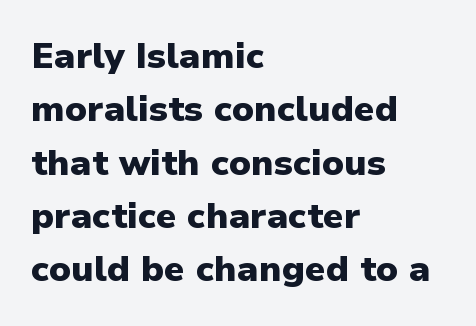
Caption: multi-line text, flush left, ragged right. Each letter keeps its own natural width here, so spacing adapts to shape. Leading: standard. Caption: standard tracking, unaltered. Emphasis by weight is at full strength: bold. Are there feet on the stems? There aren't — it's a sans.
